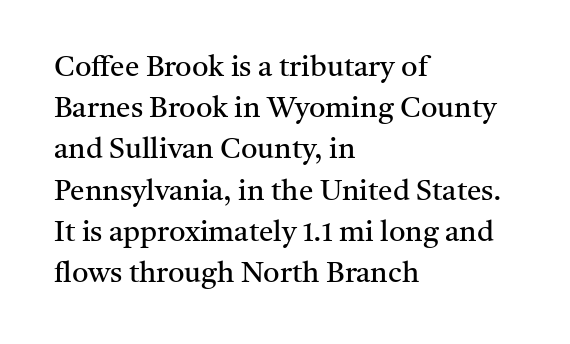
Bare-footed words on every line. The weight would be labelled regular, book, light, or lighter still. The type is set solid horizontally, with unmodified tracking. This sample uses an upright cut, with every glyph sitting square on the baseline. These lines are rendered in a variable-pitch font. Reading down the column, the eye jumps a familiar distance to each next line.
